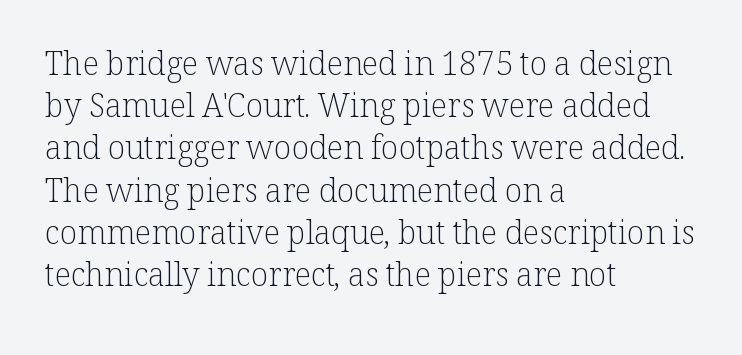
{"serif": "yes", "italic": "no", "bold": "no", "weight": "light", "width": "normal", "stroke_contrast": "low", "x_height": "medium", "monospaced": "no", "underline": "no", "align": "left", "line_spacing": "normal", "line_spacing_ratio": 1.32, "letter_spacing": "normal", "letter_spacing_em": 0.0, "glyph_px": 32}
